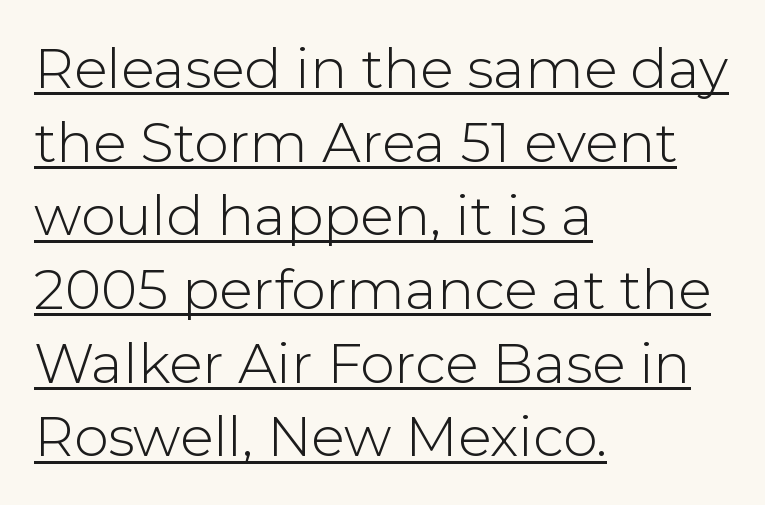
How would I describe the line gaps? Plain and ordinary. Reading down the block, your eye returns to a fixed left position each line. Look at the tracking — it's just the regular setting, nothing added. What kind of face is this? One without serifs — a sans.
